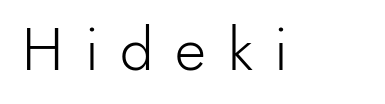
Check where the strokes stop: nothing finishes them off — pure sans. The rendering uses natural spacing where letterforms have individual widths. Tracking value appears strongly positive — letters spread wide. Caption: face not bold, strokes unweighted. Each row of text sits above clean, open space.
